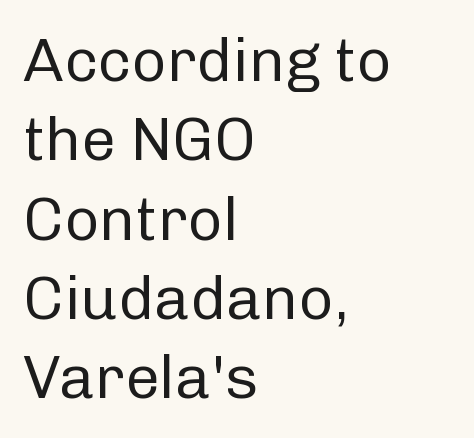
Q: Is the text bold? A: No.
Q: Is the text italic (slanted)? A: No, it is upright.
Q: Is the typeface a serif or a sans-serif typeface? A: Sans-serif.
Q: Is the text underlined? A: No.
Q: How is the paragraph aligned? A: Left-aligned.
Q: Is the spacing between letters normal or unusually wide? A: Normal.
Q: Is the spacing between lines tight, normal or loose? A: Normal.
Q: Width (condensed, normal, or wide)? A: Normal.
Q: Stroke contrast? A: Low.
Q: x-height? A: Medium.
Q: Monospaced? A: No.
